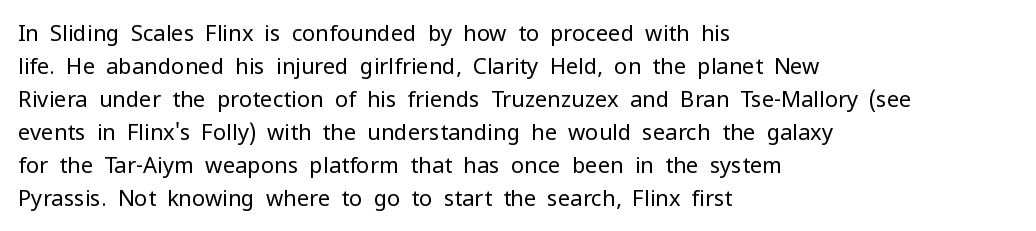
{"italic": "no", "bold": "no", "underline": "no", "align": "left", "line_spacing": "normal", "line_spacing_ratio": 1.5, "letter_spacing": "normal", "letter_spacing_em": 0.0, "glyph_px": 22}
